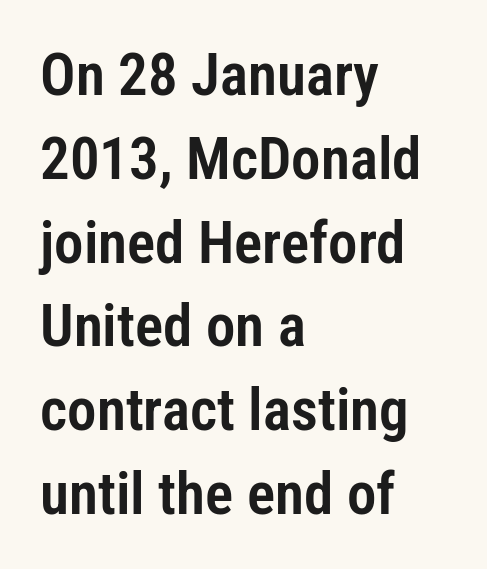
{"serif": "no", "italic": "no", "width": "condensed", "stroke_contrast": "low", "x_height": "medium", "monospaced": "no", "underline": "no", "align": "left", "line_spacing": "normal", "line_spacing_ratio": 1.42, "letter_spacing": "normal", "letter_spacing_em": 0.0, "glyph_px": 59}
